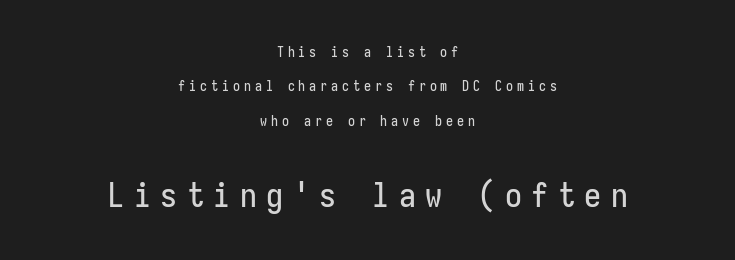
Q: Is the text italic (slanted)? A: No, it is upright.
Q: Is the typeface a serif or a sans-serif typeface? A: Sans-serif.
Q: Is the text underlined? A: No.
Q: How is the paragraph aligned? A: Centered.
Q: Is the spacing between letters normal or unusually wide? A: Unusually wide.
Q: Is the spacing between lines tight, normal or loose? A: Loose.
Q: Which block of text is set in a larger size, the first (top) or the second (bottom)? A: The second (bottom) one.
Q: Width (condensed, normal, or wide)? A: Condensed.
Q: Stroke contrast? A: Low.
Q: x-height? A: Medium.
Q: Monospaced? A: Yes.
